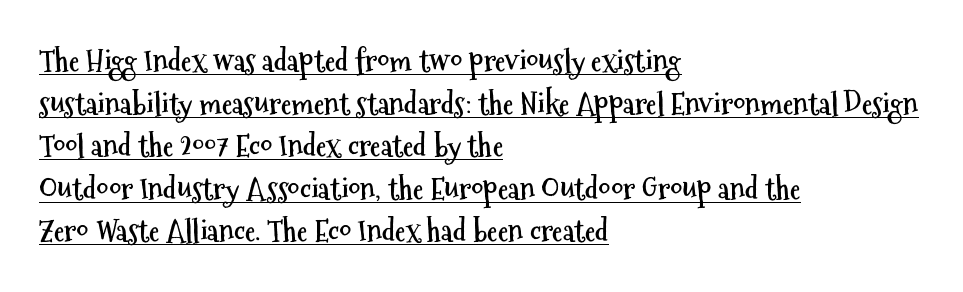
Q: Is the text bold? A: Yes.
Q: Is the text italic (slanted)? A: No, it is upright.
Q: Is the typeface a serif or a sans-serif typeface? A: Sans-serif.
Q: Is the text underlined? A: Yes.
Q: How is the paragraph aligned? A: Left-aligned.
Q: Is the spacing between letters normal or unusually wide? A: Normal.
Q: Is the spacing between lines tight, normal or loose? A: Normal.
Q: Width (condensed, normal, or wide)? A: Condensed.
Q: Stroke contrast? A: Medium.
Q: x-height? A: Medium.
Q: Monospaced? A: No.
